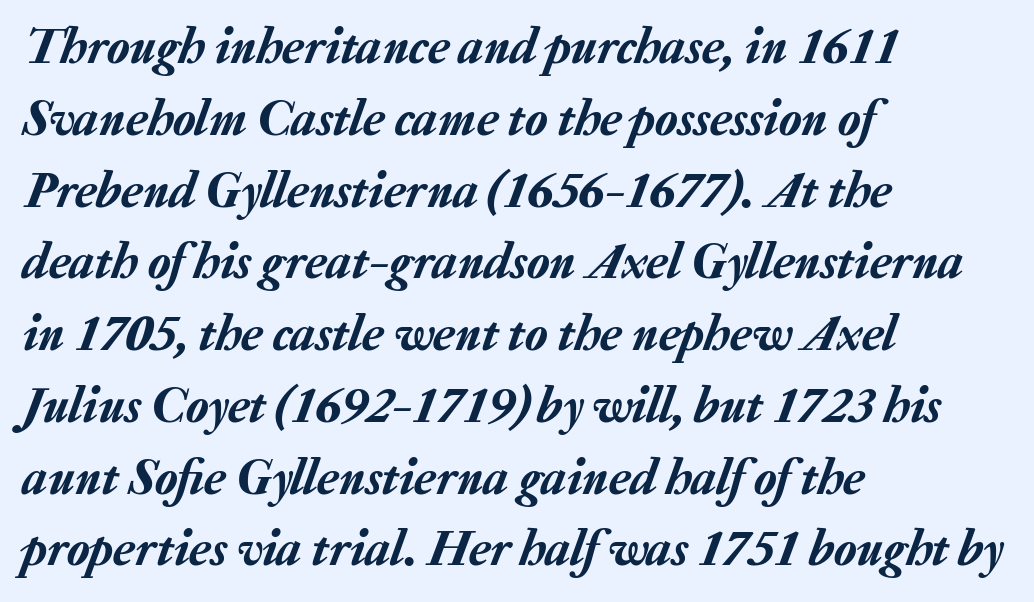
The horizontal fit of the characters is conventional and even. A clean baseline with only descenders dipping below it. Character widths vary here, with narrow letters taking less room than wide ones. Successive baselines arrive at the customary interval. When letters slant like this, we call the style italic.
